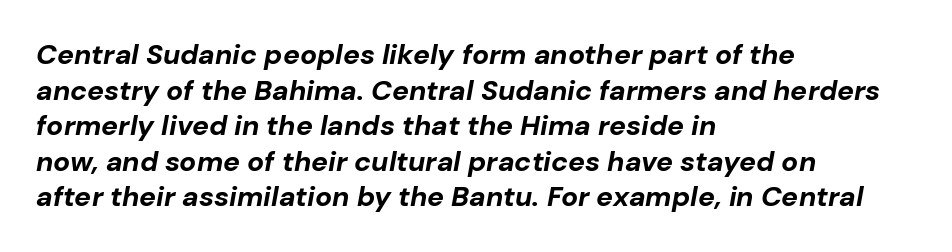
{"italic": "yes", "lean": "right", "slant_degrees": 10, "bold": "yes", "weight": "bold", "width": "normal", "stroke_contrast": "low", "x_height": "medium", "monospaced": "no", "underline": "no", "align": "left", "line_spacing": "normal", "line_spacing_ratio": 1.27, "letter_spacing": "normal", "letter_spacing_em": 0.0, "glyph_px": 28}
